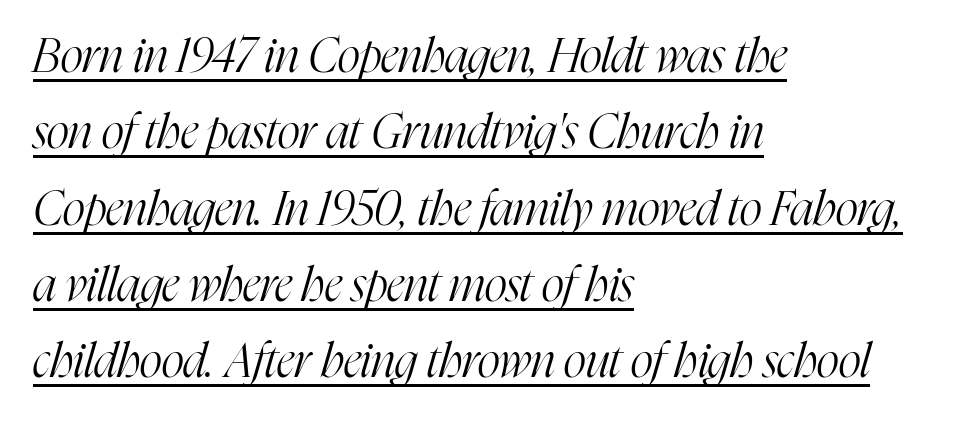
The image shows 48 px light, condensed serif type, italic (leaning right); set left-aligned, normal line spacing (1.59x), normal letter spacing, underlined; high stroke contrast and a medium x-height.
